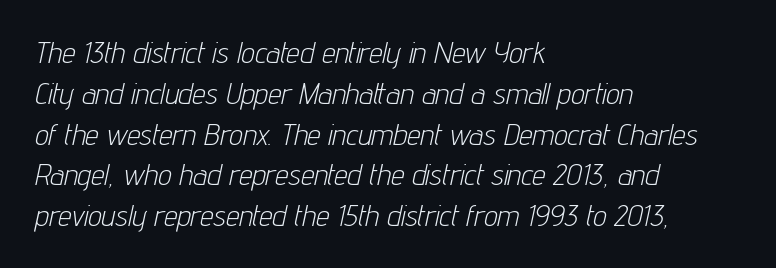
{"italic": "yes", "lean": "right", "slant_degrees": 12, "bold": "no", "weight": "light", "width": "condensed", "stroke_contrast": "low", "x_height": "medium", "monospaced": "no", "underline": "no", "align": "left", "line_spacing": "normal", "line_spacing_ratio": 1.36, "letter_spacing": "normal", "letter_spacing_em": 0.0, "glyph_px": 30}
